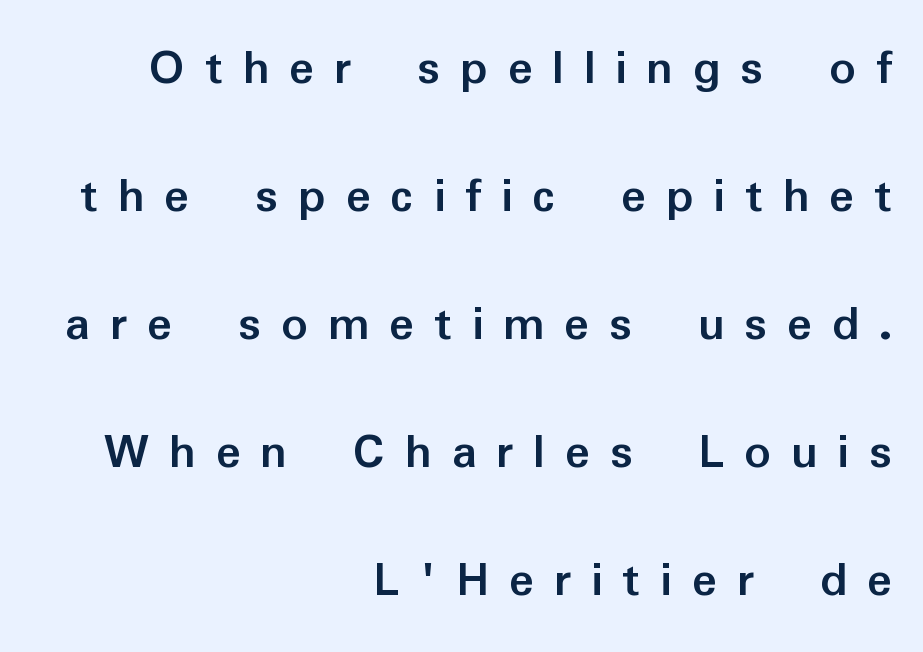
A student would call this right alignment; a typographer would say flush right, rag left. In terms of posture, this sample is upright. Bare-footed words on every line. The passage shown stacks its lines with a broad gap.
